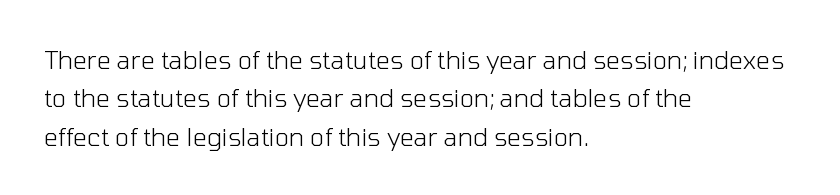
{"italic": "no", "bold": "no", "underline": "no", "align": "left", "line_spacing": "normal", "line_spacing_ratio": 1.54, "letter_spacing": "normal", "letter_spacing_em": 0.0, "glyph_px": 25}
